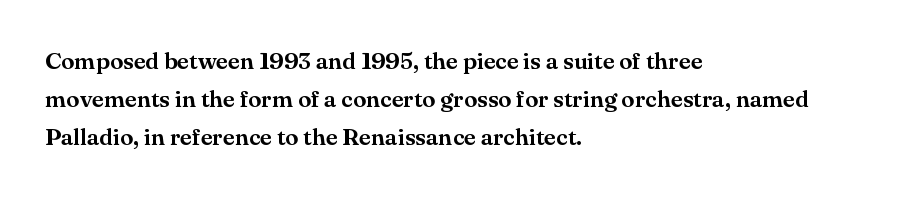
{"italic": "no", "underline": "no", "align": "left", "line_spacing": "normal", "line_spacing_ratio": 1.58, "letter_spacing": "normal", "letter_spacing_em": 0.0, "glyph_px": 24}
